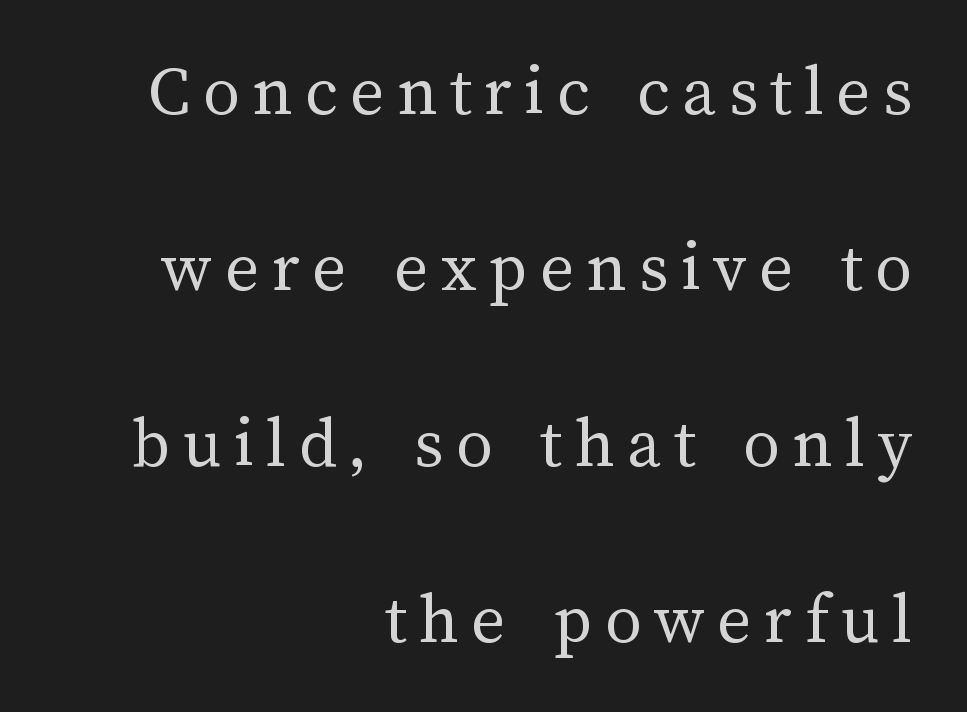
{"italic": "no", "bold": "no", "weight": "regular", "width": "normal", "stroke_contrast": "medium", "x_height": "medium", "monospaced": "no", "underline": "no", "align": "right", "line_spacing": "loose", "line_spacing_ratio": 2.41, "glyph_px": 73}
